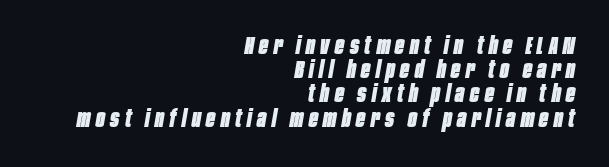
{"italic": "yes", "lean": "right", "slant_degrees": 10, "bold": "yes", "underline": "no", "align": "right", "line_spacing": "tight", "line_spacing_ratio": 1.01, "letter_spacing": "wide", "letter_spacing_em": 0.23, "glyph_px": 24}
